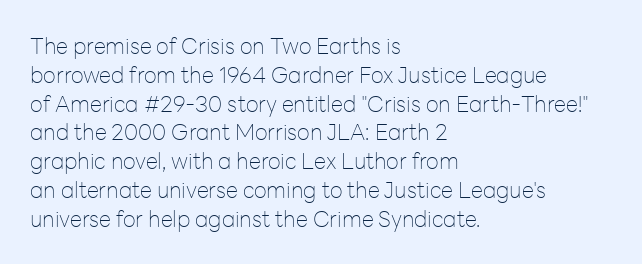
The image shows 22 px text type, upright; set left-aligned, normal line spacing (1.31x), normal letter spacing, not underlined.
